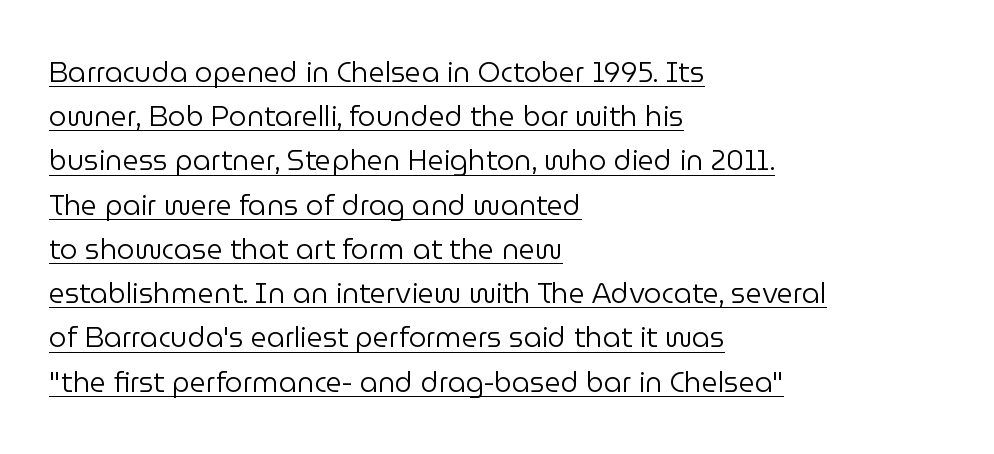
The image shows 28 px regular-weight sans-serif type, upright; set left-aligned, normal line spacing (1.58x), normal letter spacing, underlined; low stroke contrast and a medium x-height.
